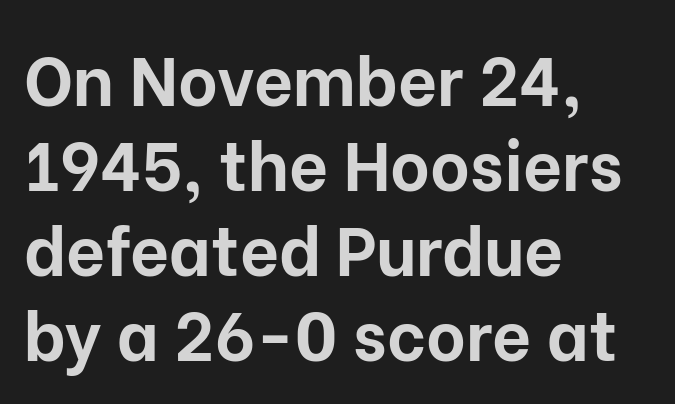
The image shows 68 px bold sans-serif type, upright; set left-aligned, normal line spacing (1.25x), normal letter spacing, not underlined; low stroke contrast and a medium x-height.
